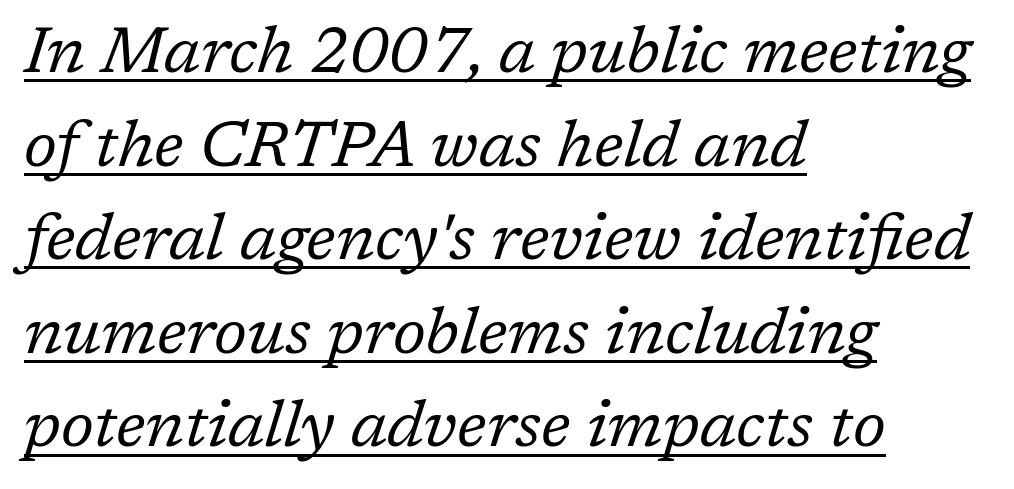
The image shows 65 px regular-weight serif type, italic (leaning right); set left-aligned, normal line spacing (1.44x), normal letter spacing, underlined; low stroke contrast and a medium x-height.
